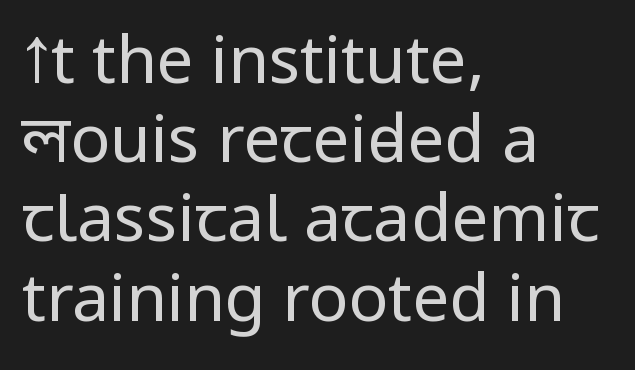
The image shows 66 px regular-weight, condensed sans-serif type, upright; set left-aligned, line spacing 1.2x, normal letter spacing, not underlined; low stroke contrast.
